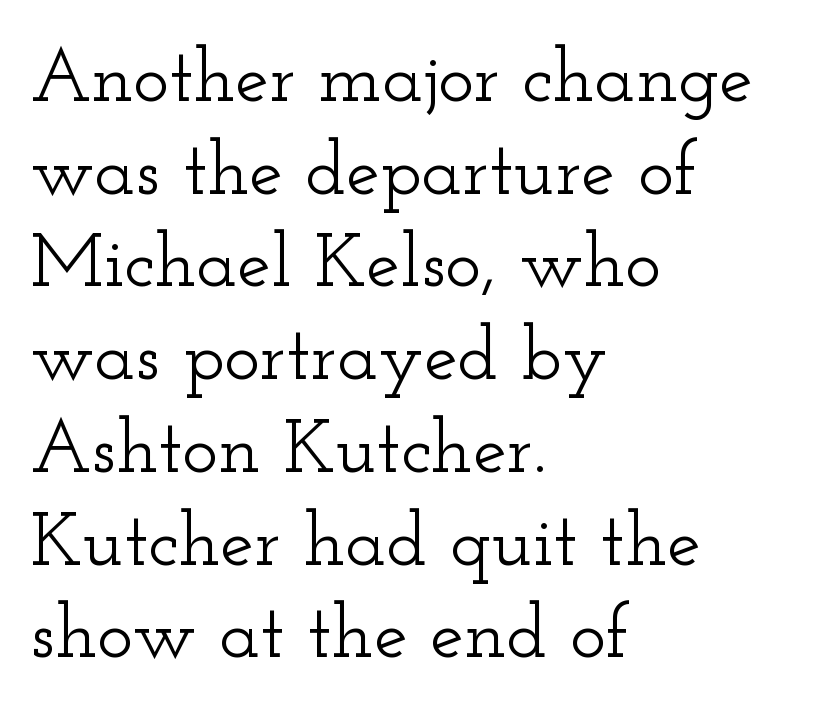
The image shows 76 px wide serif type, upright; set left-aligned, line spacing 1.22x, normal letter spacing, not underlined; low stroke contrast and a small x-height.
